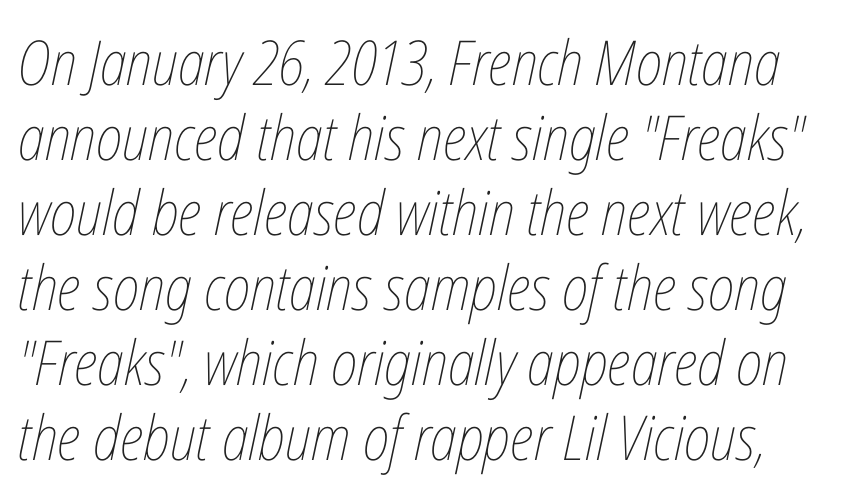
Q: Is the text bold? A: No.
Q: Is the text italic (slanted)? A: Yes, it leans right by about 12 degrees.
Q: Is the text underlined? A: No.
Q: Is the spacing between letters normal or unusually wide? A: Normal.
Q: Width (condensed, normal, or wide)? A: Condensed.
Q: Stroke contrast? A: Low.
Q: x-height? A: Medium.
Q: Monospaced? A: No.
